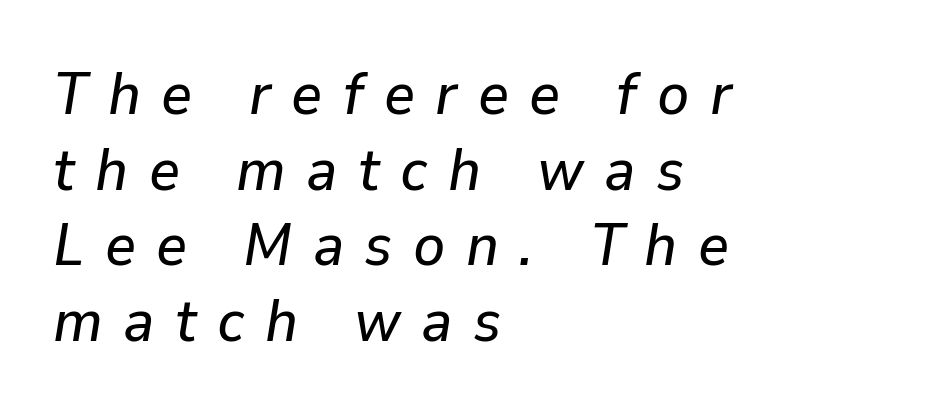
The image shows 60 px text type, italic (leaning right); set left-aligned, normal line spacing (1.26x), unusually wide letter spacing (+0.34 em), not underlined; low stroke contrast and a medium x-height.
